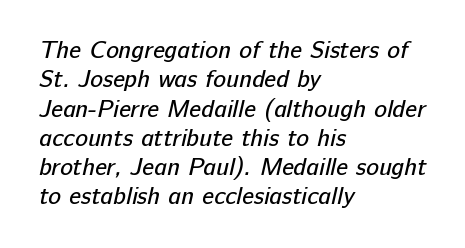
{"bold": "no", "underline": "no", "align": "left", "line_spacing_ratio": 1.22, "letter_spacing": "normal", "letter_spacing_em": 0.0, "glyph_px": 24}
